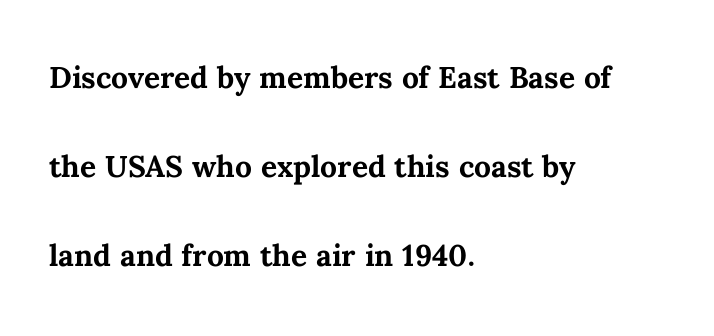
Q: Is the text bold? A: Yes.
Q: Is the text italic (slanted)? A: No, it is upright.
Q: Is the text underlined? A: No.
Q: How is the paragraph aligned? A: Left-aligned.
Q: Is the spacing between letters normal or unusually wide? A: Normal.
Q: Is the spacing between lines tight, normal or loose? A: Loose.
Q: Width (condensed, normal, or wide)? A: Normal.
Q: Stroke contrast? A: Medium.
Q: x-height? A: Medium.
Q: Monospaced? A: No.
